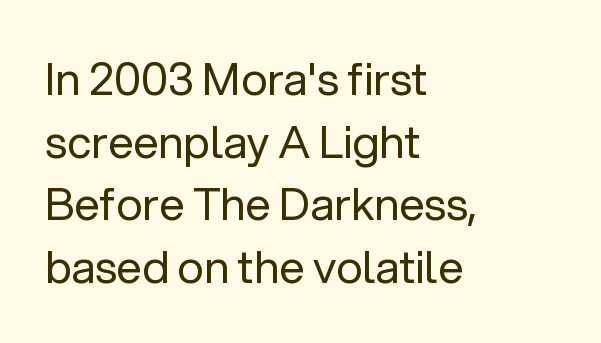
Q: Is the text bold? A: No.
Q: Is the text italic (slanted)? A: No, it is upright.
Q: Is the typeface a serif or a sans-serif typeface? A: Sans-serif.
Q: Is the text underlined? A: No.
Q: How is the paragraph aligned? A: Left-aligned.
Q: Is the spacing between letters normal or unusually wide? A: Normal.
Q: Is the spacing between lines tight, normal or loose? A: Normal.
Q: Width (condensed, normal, or wide)? A: Normal.
Q: Stroke contrast? A: Low.
Q: x-height? A: Medium.
Q: Monospaced? A: No.
